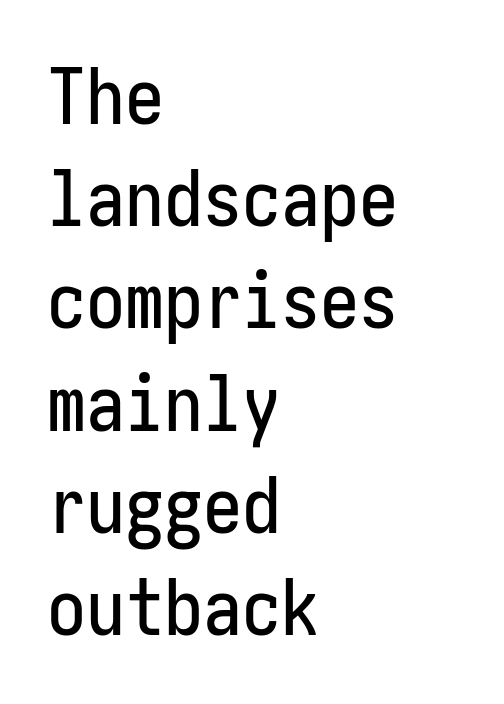
Q: Is the text italic (slanted)? A: No, it is upright.
Q: Is the typeface a serif or a sans-serif typeface? A: Sans-serif.
Q: Is the text underlined? A: No.
Q: How is the paragraph aligned? A: Left-aligned.
Q: Is the spacing between letters normal or unusually wide? A: Normal.
Q: Is the spacing between lines tight, normal or loose? A: Normal.
Q: Width (condensed, normal, or wide)? A: Condensed.
Q: Stroke contrast? A: Low.
Q: x-height? A: Medium.
